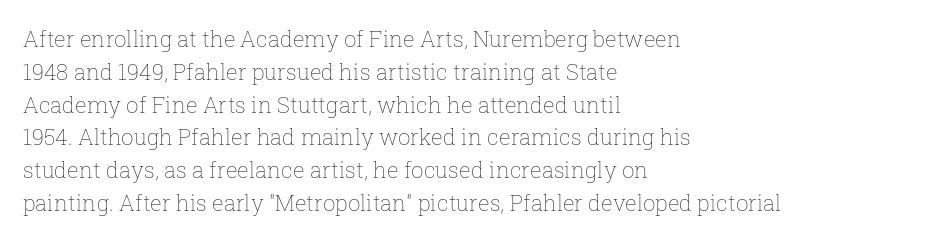
The image shows 22 px text type, upright; set left-aligned, normal line spacing (1.49x), normal letter spacing, not underlined.
